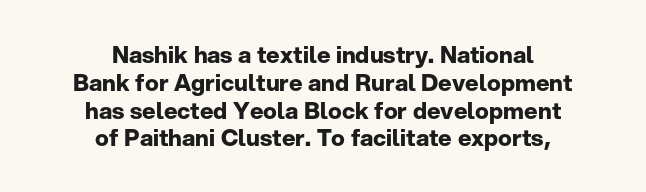
The image shows 23 px bold type, upright; set centered, line spacing 1.21x, normal letter spacing, not underlined.
